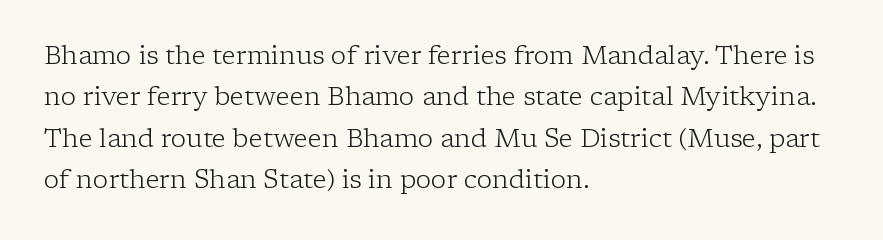
Q: Is the text bold? A: No.
Q: Is the text italic (slanted)? A: No, it is upright.
Q: Is the text underlined? A: No.
Q: How is the paragraph aligned? A: Left-aligned.
Q: Is the spacing between letters normal or unusually wide? A: Normal.
Q: Is the spacing between lines tight, normal or loose? A: Normal.
